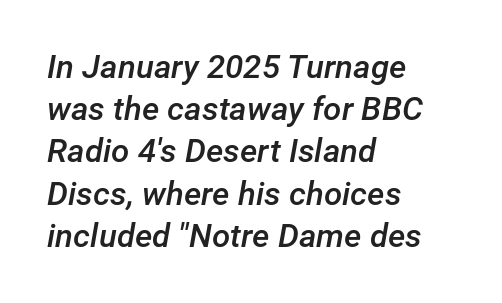
{"italic": "yes", "lean": "right", "slant_degrees": 12, "bold": "semi", "weight": "semibold", "width": "normal", "stroke_contrast": "low", "x_height": "medium", "monospaced": "no", "underline": "no", "align": "left", "line_spacing": "normal", "line_spacing_ratio": 1.28, "letter_spacing": "normal", "letter_spacing_em": 0.0, "glyph_px": 33}
